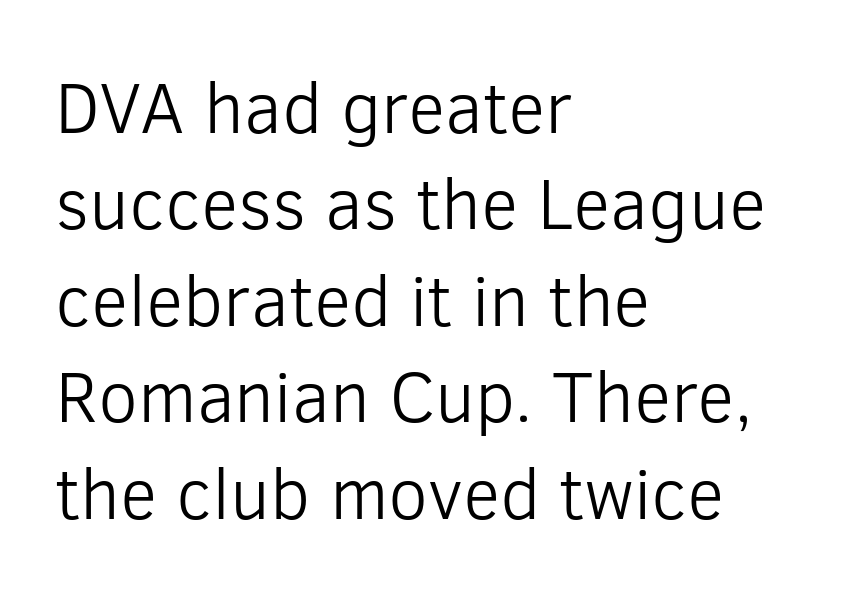
{"serif": "no", "italic": "no", "bold": "no", "weight": "light", "width": "normal", "stroke_contrast": "low", "x_height": "medium", "monospaced": "no", "underline": "no", "align": "left", "line_spacing": "normal", "line_spacing_ratio": 1.34, "letter_spacing": "normal", "letter_spacing_em": 0.0, "glyph_px": 72}
